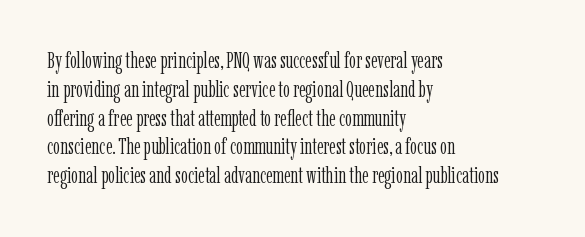
{"italic": "no", "bold": "no", "underline": "no", "align": "left", "line_spacing": "normal", "line_spacing_ratio": 1.31, "letter_spacing": "normal", "letter_spacing_em": 0.0, "glyph_px": 22}
